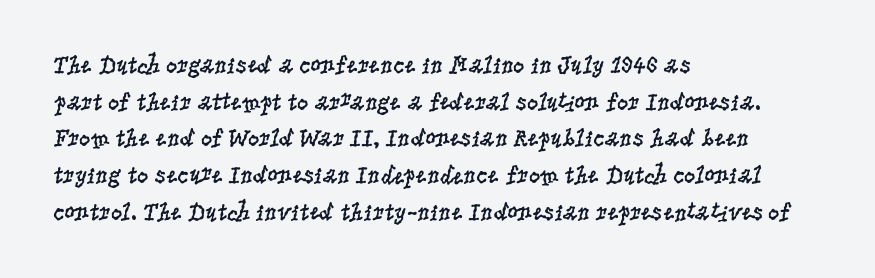
{"bold": "no", "underline": "no", "align": "left", "line_spacing": "normal", "line_spacing_ratio": 1.47, "letter_spacing": "normal", "letter_spacing_em": 0.0, "glyph_px": 25}
